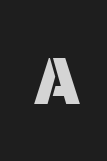
The image shows 67 px sans-serif type, upright; set unusually wide letter spacing (+0.35 em), not underlined; low stroke contrast and a medium x-height.
